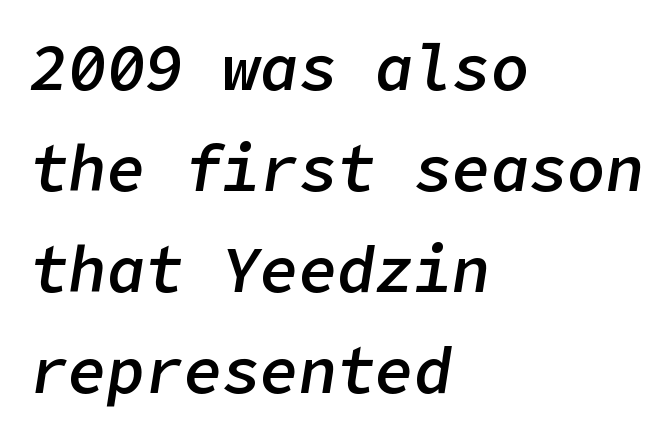
The zone under the glyphs is completely vacant. The rendering anchors every line to the left-hand side. Between one letter and the next there's only the usual sliver of space. The rendering uses a semibold face; strokes are thickened but not to full bold. Italic? Definitely — the glyphs are oblique. Notice how descenders clear the ascenders below comfortably — that's standard leading.
